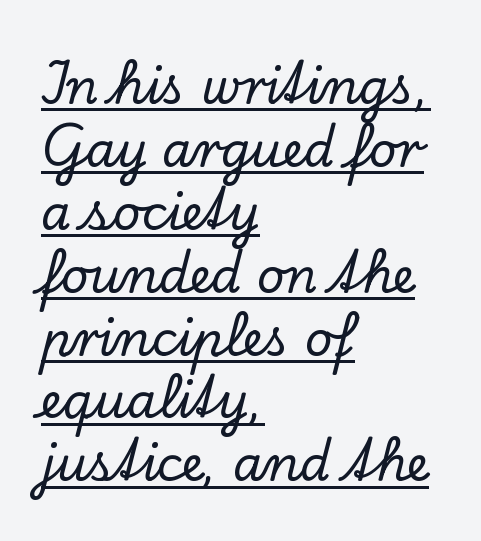
{"serif": "yes", "width": "normal", "stroke_contrast": "low", "x_height": "small", "monospaced": "no", "underline": "yes", "align": "left", "line_spacing": "normal", "line_spacing_ratio": 1.31, "letter_spacing": "normal", "letter_spacing_em": 0.0, "glyph_px": 48}
